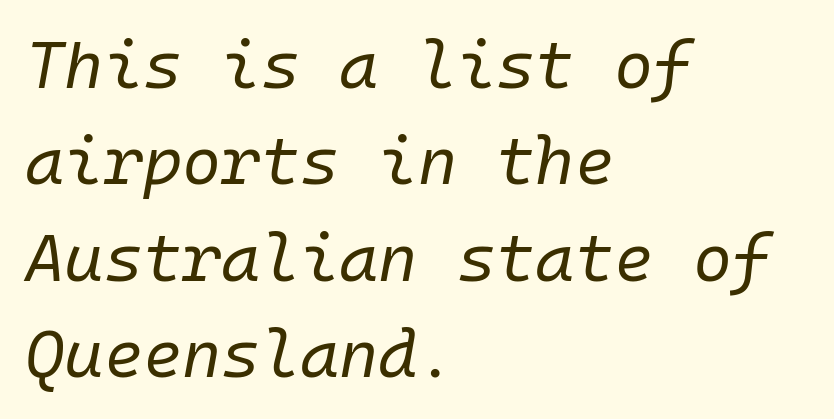
Every character here occupies the same horizontal width, giving the sample a typewriter-like rhythm. Each new line begins a customary step beneath the previous one. Rendered with sloped, italic letterforms. This rendering uses left alignment, leaving the right contour irregular.
